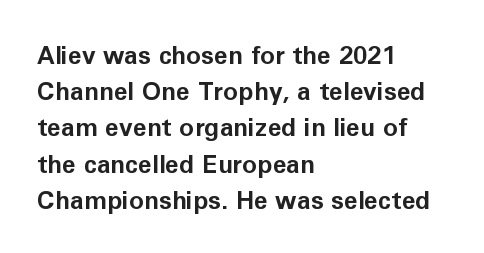
Typesetter's note: full bold, strokes at maximum text heaviness. Rendered with straight, roman letterforms. The line-height multiplier appears to be the usual default. Words appear dense and cohesive because spacing is normal. A student would call this left alignment; a typographer would say flush left, rag right. The baseline area is clear.
